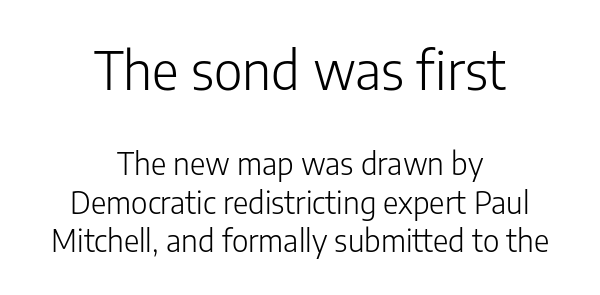
{"serif": "no", "italic": "no", "bold": "no", "weight": "light", "width": "normal", "stroke_contrast": "low", "x_height": "medium", "monospaced": "no", "underline": "no", "align": "center", "line_spacing": "normal", "line_spacing_ratio": 1.28, "letter_spacing": "normal", "letter_spacing_em": 0.0, "larger_block": "first", "size_ratio": 1.73, "glyph_px": 52}
